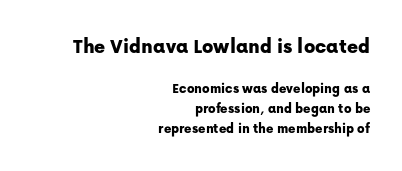
{"italic": "no", "underline": "no", "align": "right", "line_spacing": "normal", "line_spacing_ratio": 1.44, "letter_spacing": "normal", "letter_spacing_em": 0.0, "larger_block": "first", "size_ratio": 1.5, "glyph_px": 21}
